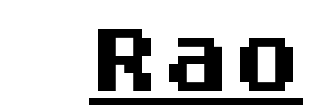
The image shows 71 px heavy sans-serif type, upright, monospaced; set normal letter spacing, underlined; medium stroke contrast and a large x-height.
